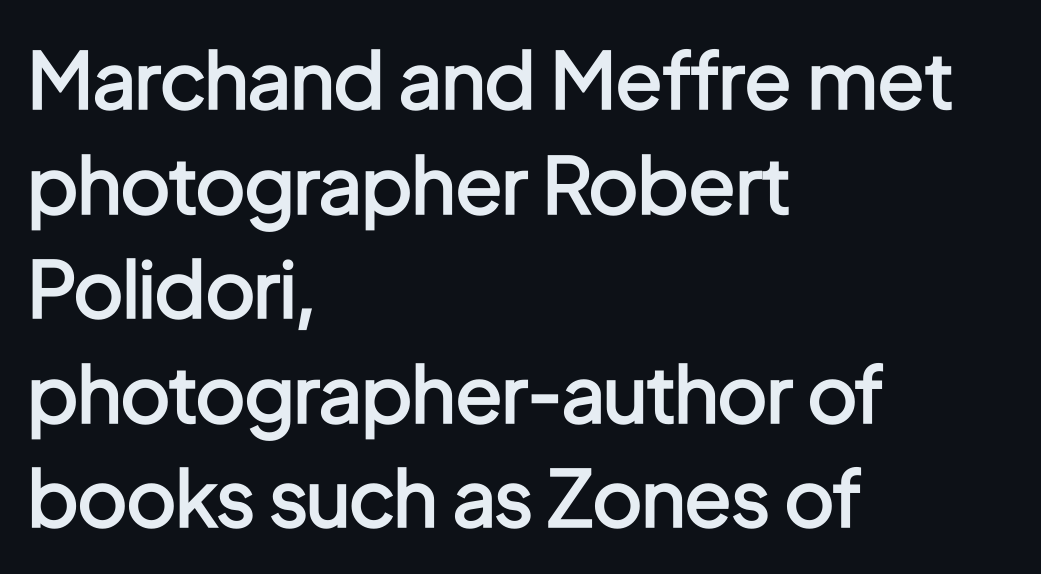
Q: Is the text bold? A: Semi-bold.
Q: Is the text italic (slanted)? A: No, it is upright.
Q: Is the typeface a serif or a sans-serif typeface? A: Sans-serif.
Q: Is the text underlined? A: No.
Q: How is the paragraph aligned? A: Left-aligned.
Q: Is the spacing between letters normal or unusually wide? A: Normal.
Q: Is the spacing between lines tight, normal or loose? A: Normal.
Q: Width (condensed, normal, or wide)? A: Condensed.
Q: Stroke contrast? A: Low.
Q: x-height? A: Medium.
Q: Monospaced? A: No.
